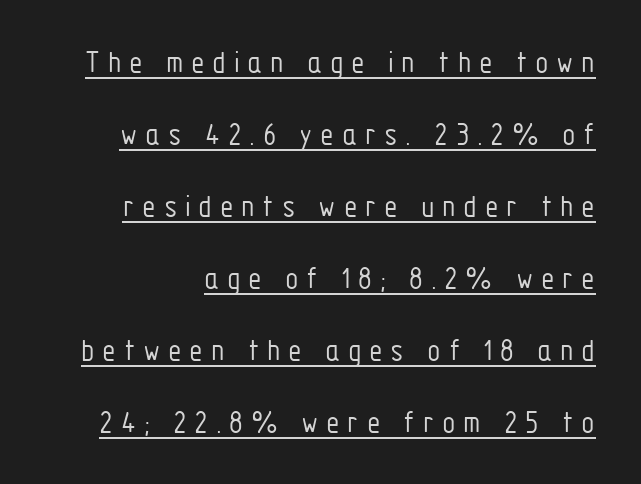
Q: Is the text bold? A: No.
Q: Is the text italic (slanted)? A: No, it is upright.
Q: Is the typeface a serif or a sans-serif typeface? A: Sans-serif.
Q: Is the text underlined? A: Yes.
Q: Is the spacing between letters normal or unusually wide? A: Unusually wide.
Q: Is the spacing between lines tight, normal or loose? A: Loose.
Q: Width (condensed, normal, or wide)? A: Condensed.
Q: Stroke contrast? A: Low.
Q: x-height? A: Medium.
Q: Monospaced? A: No.
